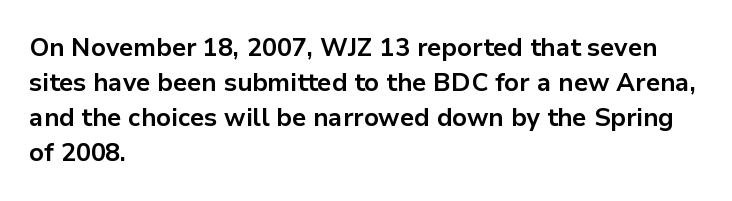
Q: Is the text bold? A: Yes.
Q: Is the text italic (slanted)? A: No, it is upright.
Q: Is the text underlined? A: No.
Q: How is the paragraph aligned? A: Left-aligned.
Q: Is the spacing between letters normal or unusually wide? A: Normal.
Q: Is the spacing between lines tight, normal or loose? A: Normal.
